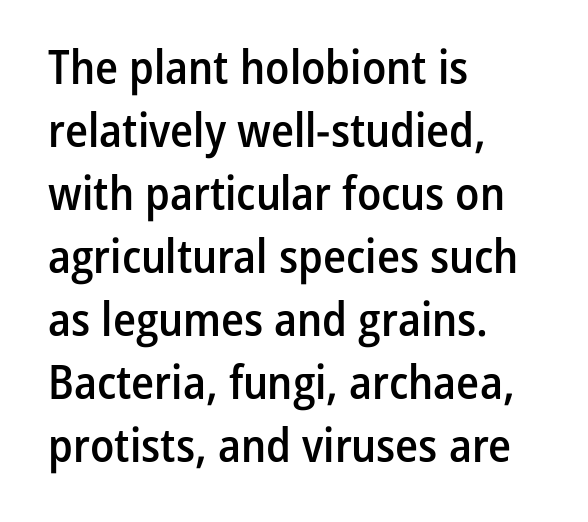
{"serif": "no", "italic": "no", "bold": "semi", "weight": "semibold", "width": "condensed", "stroke_contrast": "low", "x_height": "medium", "monospaced": "no", "underline": "no", "align": "left", "line_spacing": "normal", "line_spacing_ratio": 1.34, "letter_spacing": "normal", "letter_spacing_em": 0.0, "glyph_px": 47}
